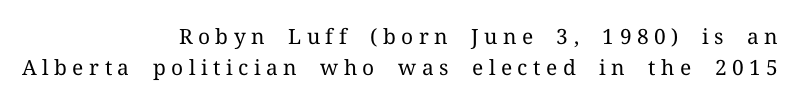
{"italic": "no", "bold": "no", "underline": "no", "align": "right", "line_spacing": "normal", "line_spacing_ratio": 1.47, "letter_spacing": "wide", "letter_spacing_em": 0.26, "glyph_px": 21}
